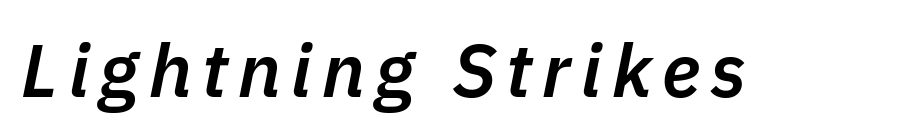
{"italic": "yes", "lean": "right", "slant_degrees": 11, "bold": "semi", "weight": "semibold", "width": "normal", "stroke_contrast": "low", "x_height": "medium", "monospaced": "no", "underline": "no", "glyph_px": 74}
